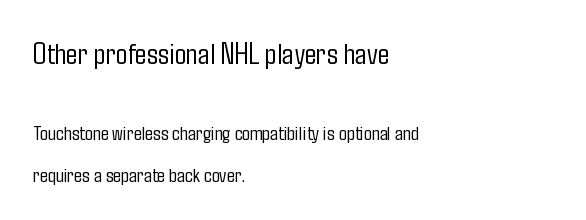
{"serif": "no", "italic": "no", "bold": "no", "weight": "light", "width": "condensed", "stroke_contrast": "low", "x_height": "medium", "monospaced": "no", "underline": "no", "align": "left", "line_spacing": "loose", "line_spacing_ratio": 1.98, "letter_spacing": "normal", "letter_spacing_em": 0.0, "larger_block": "first", "size_ratio": 1.48, "glyph_px": 31}
